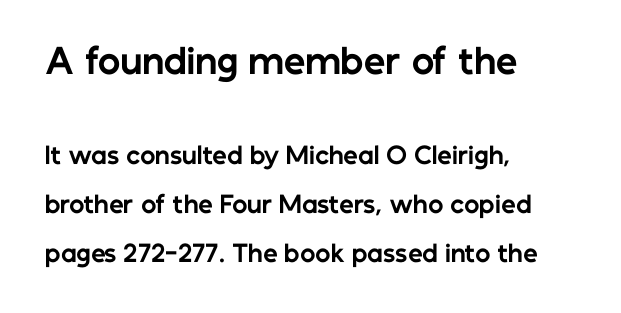
Summary of vertical rhythm: relaxed, with wide interline spacing. Does the copy run flush right? No — it runs flush left. Check the space under the baseline: it is left empty. Each glyph is drawn with heavy, bold strokes. Typesetter's note — upper block bumped up in size, lower block left smaller. Character widths vary here, with narrow letters taking less room than wide ones.
